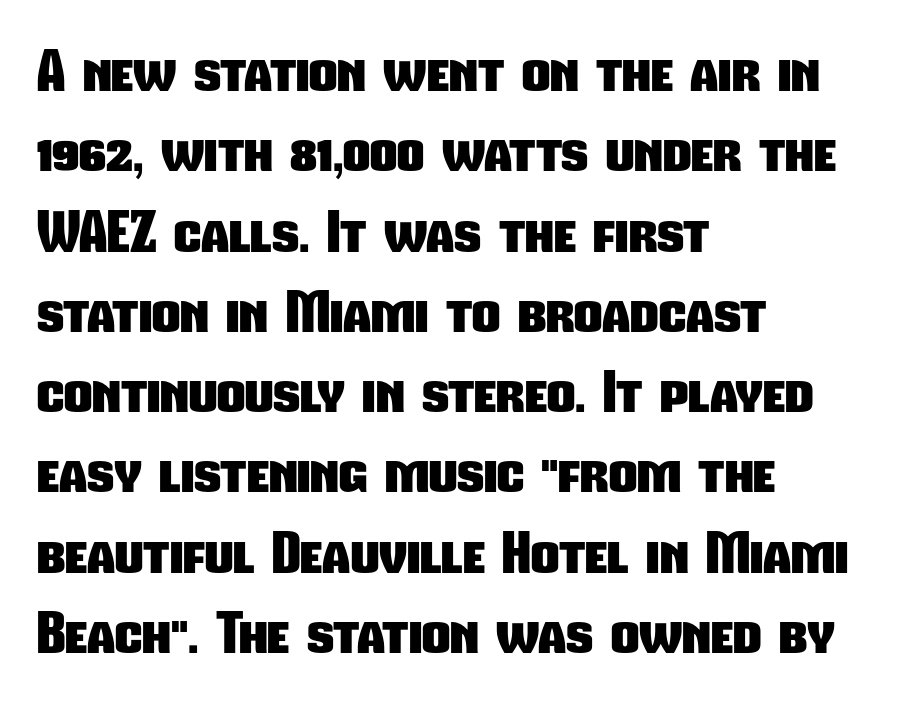
The image shows 55 px heavy, condensed sans-serif type; set left-aligned, normal line spacing (1.46x), normal letter spacing, not underlined; low stroke contrast and a medium x-height.
